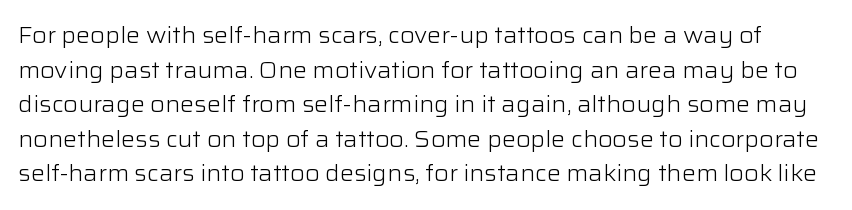
{"italic": "no", "bold": "no", "underline": "no", "line_spacing": "normal", "line_spacing_ratio": 1.57, "letter_spacing": "normal", "letter_spacing_em": 0.0, "glyph_px": 22}
